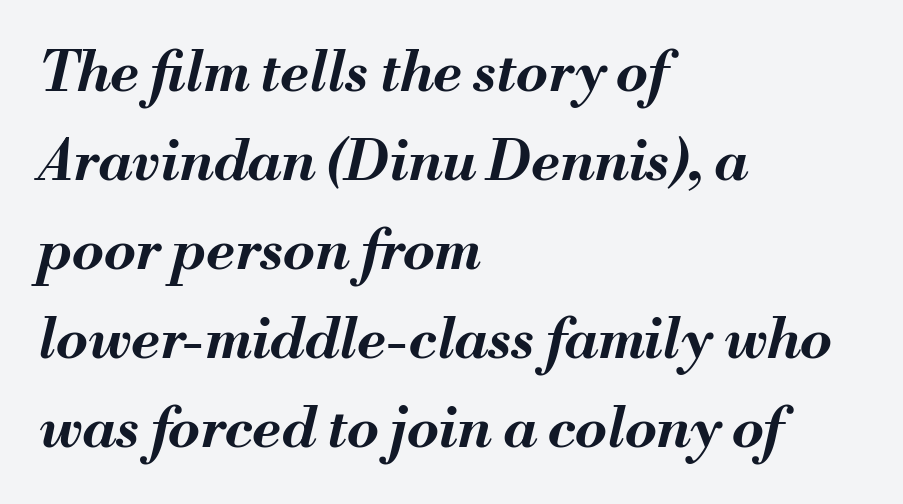
Q: Is the text bold? A: Yes.
Q: Is the text italic (slanted)? A: Yes, it leans right by about 13 degrees.
Q: Is the text underlined? A: No.
Q: How is the paragraph aligned? A: Left-aligned.
Q: Is the spacing between letters normal or unusually wide? A: Normal.
Q: Is the spacing between lines tight, normal or loose? A: Normal.
Q: Width (condensed, normal, or wide)? A: Normal.
Q: Stroke contrast? A: Medium.
Q: x-height? A: Small.
Q: Monospaced? A: No.
